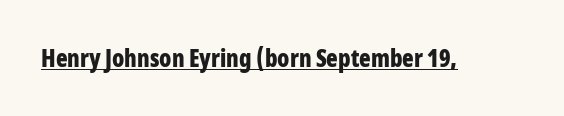
{"italic": "no", "bold": "yes", "underline": "yes", "letter_spacing": "normal", "letter_spacing_em": 0.0, "glyph_px": 24}
